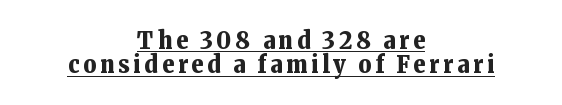
Q: Is the text bold? A: Yes.
Q: Is the text italic (slanted)? A: No, it is upright.
Q: Is the text underlined? A: Yes.
Q: How is the paragraph aligned? A: Centered.
Q: Is the spacing between lines tight, normal or loose? A: Tight.
